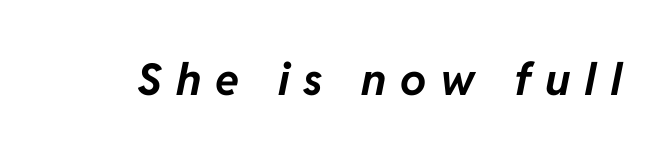
{"italic": "yes", "lean": "right", "slant_degrees": 11, "bold": "yes", "weight": "bold", "width": "normal", "stroke_contrast": "low", "x_height": "medium", "monospaced": "no", "underline": "no", "letter_spacing": "wide", "letter_spacing_em": 0.31, "glyph_px": 44}
